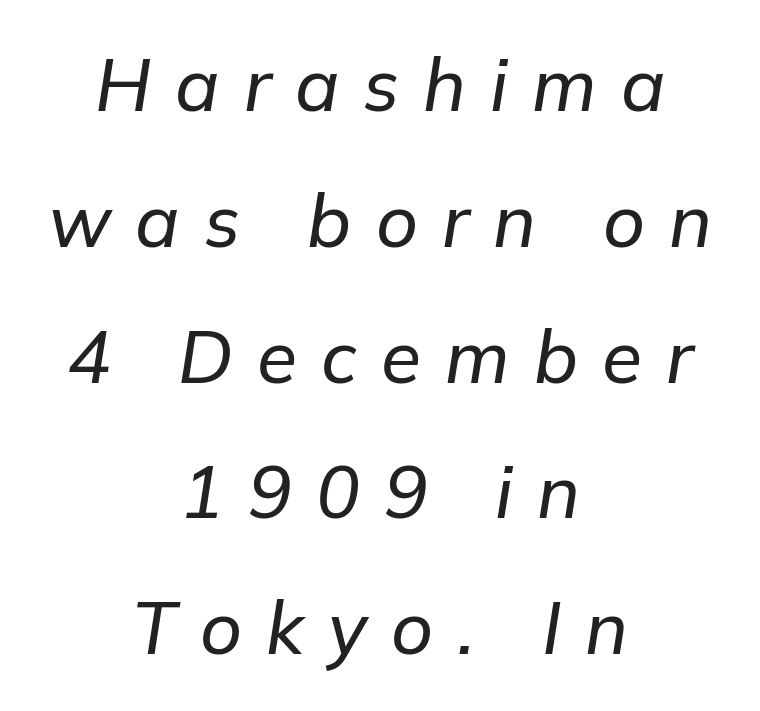
{"italic": "yes", "lean": "right", "slant_degrees": 9, "width": "normal", "stroke_contrast": "low", "x_height": "medium", "monospaced": "no", "underline": "no", "align": "center", "line_spacing_ratio": 1.86, "letter_spacing": "wide", "letter_spacing_em": 0.33, "glyph_px": 73}
